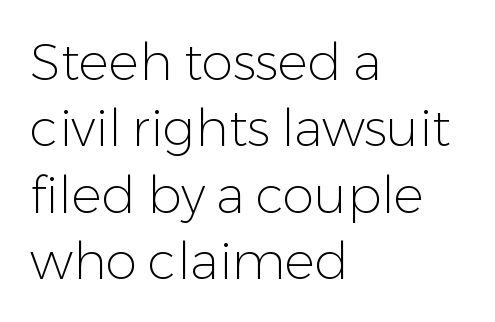
{"serif": "no", "italic": "no", "bold": "no", "weight": "light", "width": "normal", "stroke_contrast": "low", "x_height": "medium", "monospaced": "no", "underline": "no", "align": "left", "line_spacing": "normal", "line_spacing_ratio": 1.3, "letter_spacing": "normal", "letter_spacing_em": 0.0, "glyph_px": 51}
